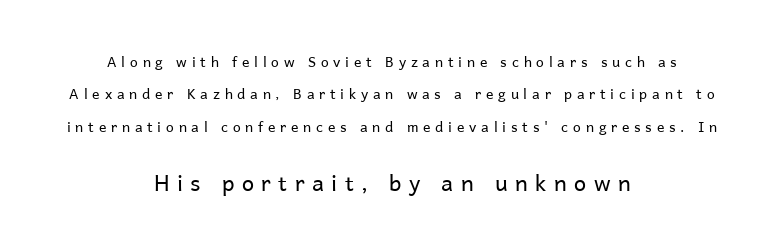
{"italic": "no", "bold": "no", "underline": "no", "align": "center", "line_spacing": "loose", "line_spacing_ratio": 2.31, "letter_spacing": "wide", "letter_spacing_em": 0.34, "larger_block": "second", "size_ratio": 1.57, "glyph_px": 22}
